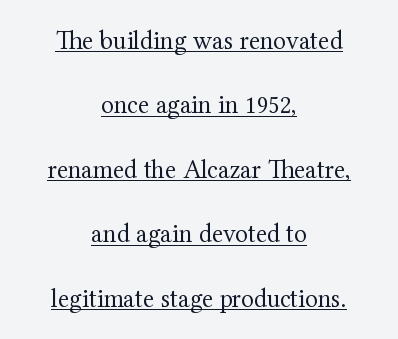
{"italic": "no", "bold": "no", "underline": "yes", "align": "center", "line_spacing": "loose", "line_spacing_ratio": 2.48, "letter_spacing": "normal", "letter_spacing_em": 0.0, "glyph_px": 26}
